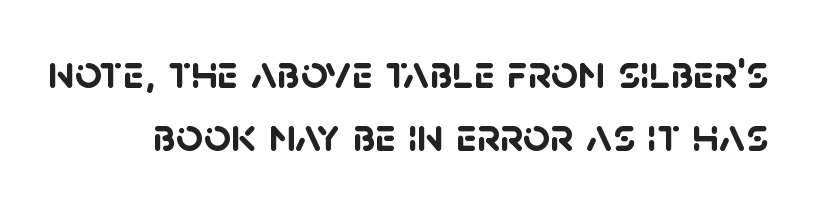
{"serif": "no", "bold": "yes", "weight": "semibold", "width": "normal", "stroke_contrast": "low", "x_height": "large", "monospaced": "no", "underline": "no", "line_spacing": "normal", "line_spacing_ratio": 1.33, "letter_spacing": "normal", "letter_spacing_em": 0.0, "glyph_px": 47}
